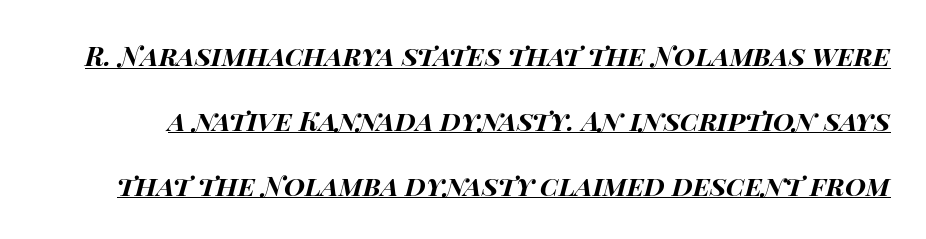
Q: Is the text bold? A: Yes.
Q: Is the text italic (slanted)? A: Yes, it leans right by about 14 degrees.
Q: Is the text underlined? A: Yes.
Q: Is the spacing between letters normal or unusually wide? A: Normal.
Q: Is the spacing between lines tight, normal or loose? A: Loose.
